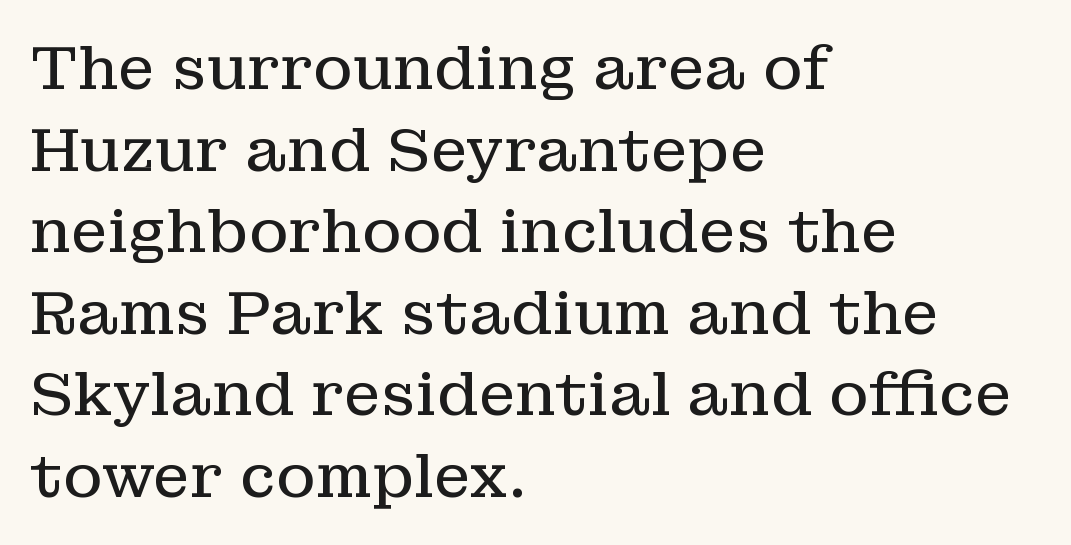
The image shows 60 px regular-weight serif type, upright; set left-aligned, normal line spacing (1.36x), normal letter spacing, not underlined; low stroke contrast and a medium x-height.
